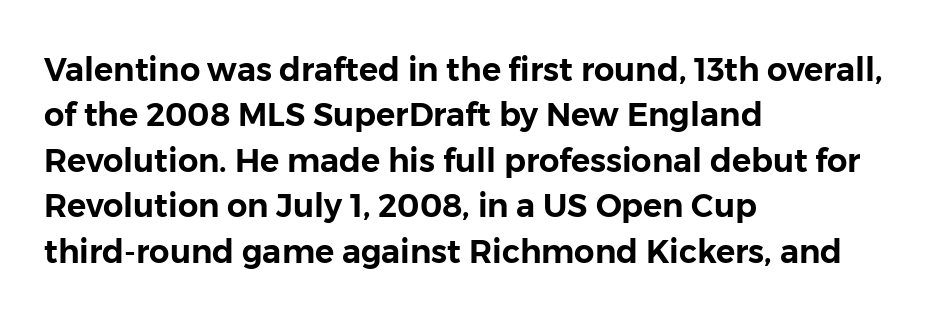
Serif or sans? Sans — the stroke terminals are bare. Rule under the text: the space is simply empty. The letters advance in unequal steps, a hallmark of proportional type. Tracking value appears to be zero — textbook default spacing.
